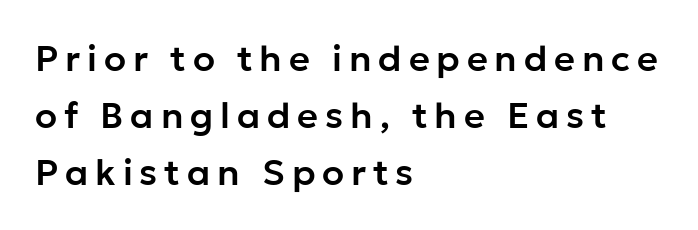
The font's upright variant was chosen for this text. Descender tails drop into unmarked territory. Does the leading feel generous? No, just average. Do the characters align in a grid? No, the font is proportional. Observe the absence of serifs on each vertical stroke in this sample. The lines are quadded left.
